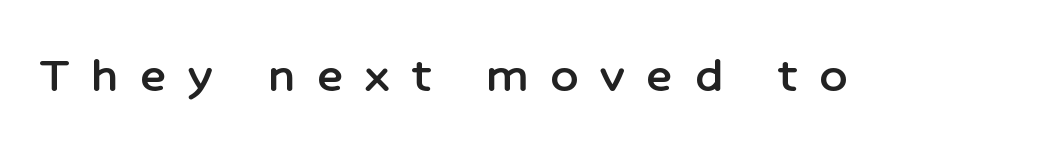
The image shows 54 px sans-serif type, upright; set unusually wide letter spacing (+0.41 em), not underlined; low stroke contrast and a medium x-height.
